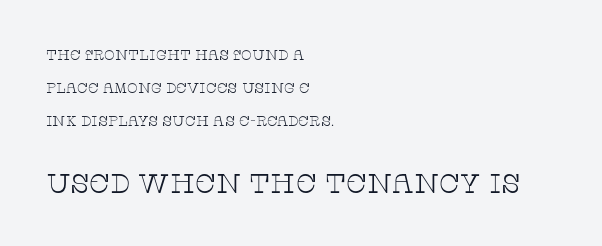
Q: Is the text bold? A: No.
Q: Is the text italic (slanted)? A: No, it is upright.
Q: Is the text underlined? A: No.
Q: How is the paragraph aligned? A: Left-aligned.
Q: Is the spacing between letters normal or unusually wide? A: Normal.
Q: Is the spacing between lines tight, normal or loose? A: Loose.
Q: Which block of text is set in a larger size, the first (top) or the second (bottom)? A: The second (bottom) one.
